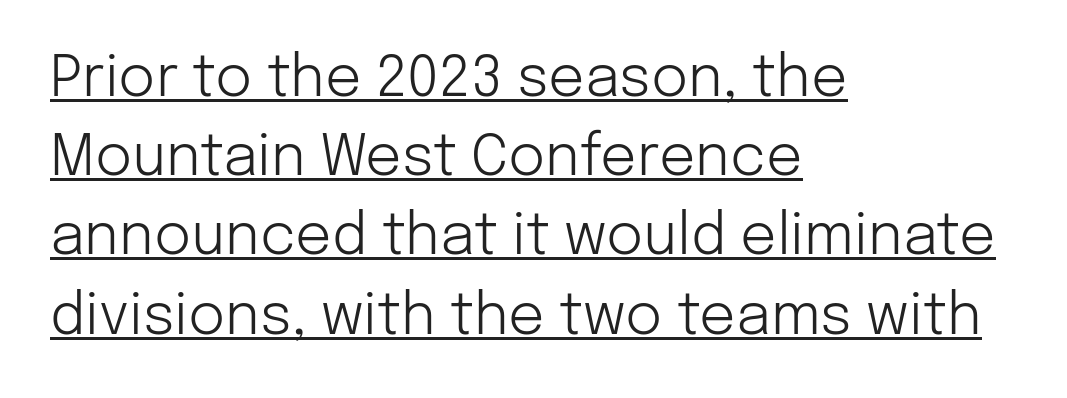
You can tell from the bare stems that sans-serif type was used. The compositor pushed each line to the left boundary. One glance says typical: line gaps are just what's usual. Is this a fixed-width face? No — the glyphs have proportional, varying widths. The gaps between neighbouring characters are ordinary and unremarkable.
